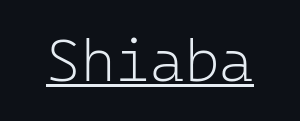
The image shows 59 px light sans-serif type, upright, monospaced; set normal letter spacing, underlined; low stroke contrast and a medium x-height.
